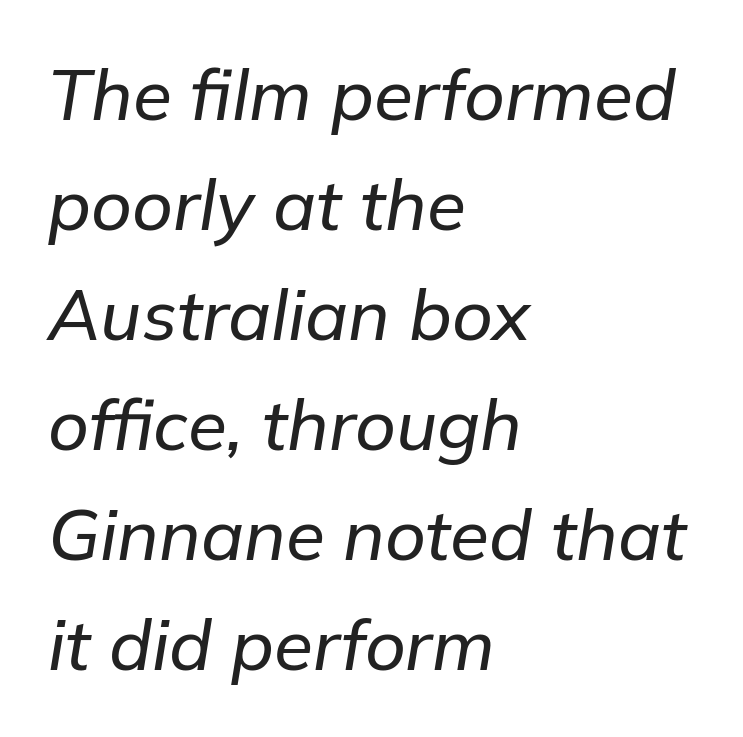
{"italic": "yes", "lean": "right", "slant_degrees": 9, "width": "normal", "stroke_contrast": "low", "x_height": "medium", "monospaced": "no", "underline": "no", "align": "left", "line_spacing": "normal", "line_spacing_ratio": 1.55, "letter_spacing": "normal", "letter_spacing_em": 0.0, "glyph_px": 71}
